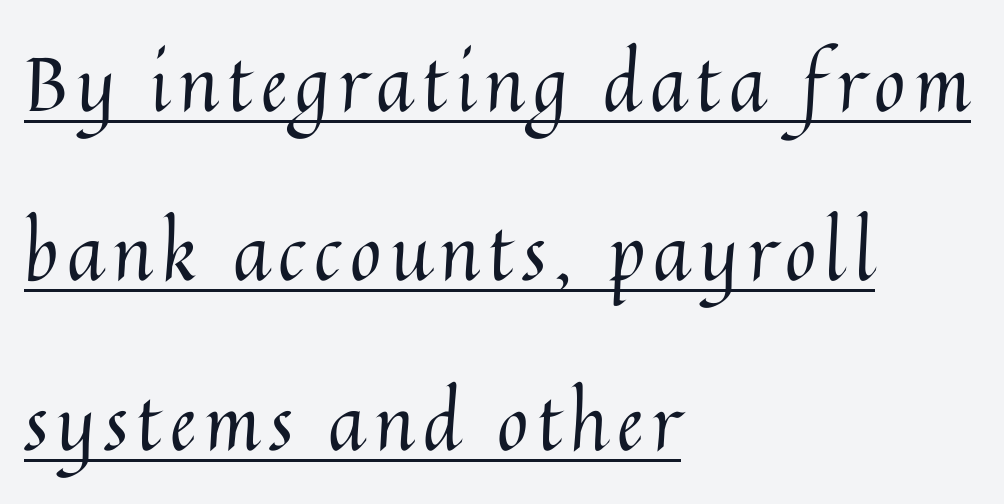
The image shows 76 px regular-weight type; set left-aligned, loose line spacing (2.23x), underlined; medium stroke contrast and a medium x-height.
